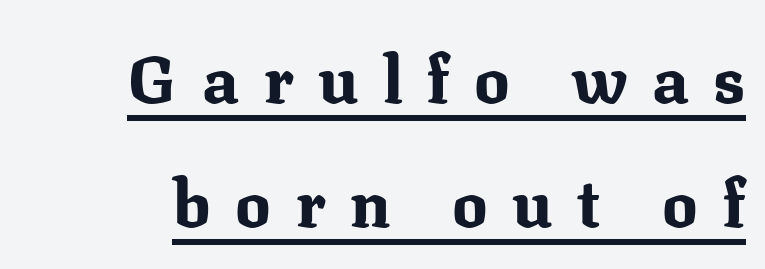
{"serif": "yes", "italic": "no", "bold": "yes", "weight": "bold", "width": "normal", "stroke_contrast": "medium", "x_height": "medium", "monospaced": "no", "underline": "yes", "line_spacing_ratio": 1.88, "letter_spacing": "wide", "letter_spacing_em": 0.37, "glyph_px": 66}
